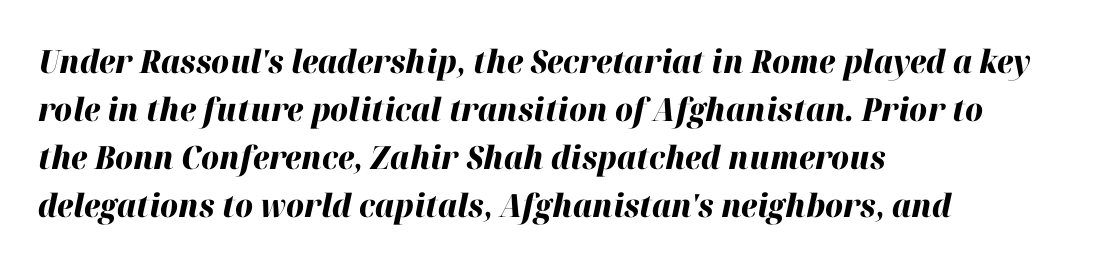
The rendering uses a bold face; every stroke is thick and dark. Notice how the passage keeps a crisp vertical edge on the left only. A bare baseline throughout the passage. Emphasis-style slanted type is in use.
